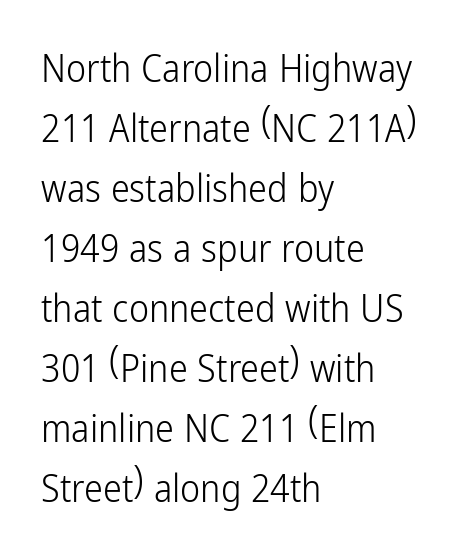
The lines in this sample share a left origin and differ only in where they stop. Compared with typical paragraphs, the rows here are spaced about the same. The rendering uses natural spacing where letterforms have individual widths. Is this a sans? Yes — the strokes have no serifs. Tracking value appears to be zero — textbook default spacing.
